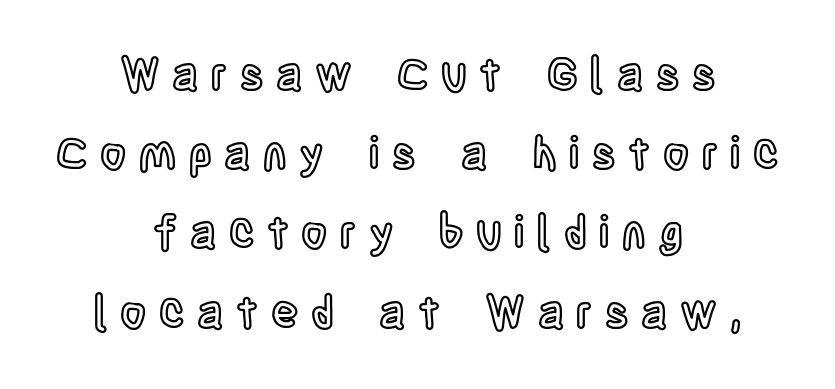
The image shows 45 px condensed type, upright; set centered, line spacing 1.76x, unusually wide letter spacing (+0.28 em), not underlined; a large x-height.
